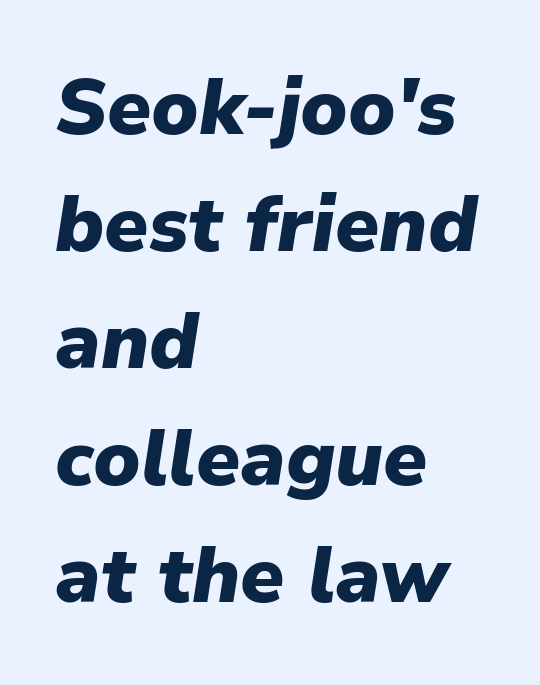
{"italic": "yes", "lean": "right", "slant_degrees": 9, "bold": "yes", "weight": "heavy", "width": "normal", "stroke_contrast": "low", "x_height": "medium", "monospaced": "no", "underline": "no", "align": "left", "line_spacing": "normal", "line_spacing_ratio": 1.5, "letter_spacing": "normal", "letter_spacing_em": 0.0, "glyph_px": 78}
